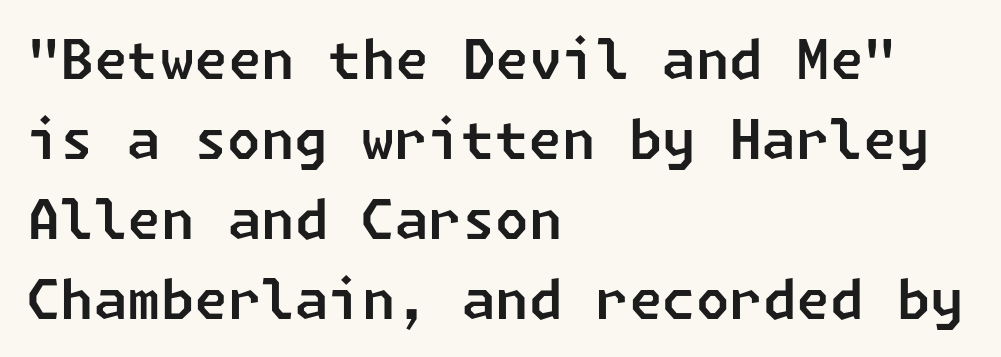
The words here are not underlined. In terms of letterform style, serifs are entirely absent. Line starts are locked; line ends wander. The rows are spaced the way most documents space them. This sample uses plain, unmodified letter spacing.
